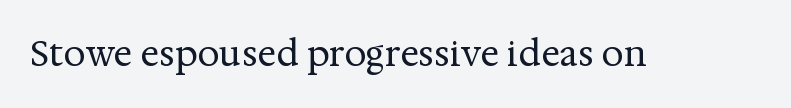
{"serif": "yes", "italic": "no", "bold": "no", "weight": "regular", "width": "normal", "stroke_contrast": "medium", "x_height": "medium", "monospaced": "no", "underline": "no", "letter_spacing": "normal", "letter_spacing_em": 0.0, "glyph_px": 35}
